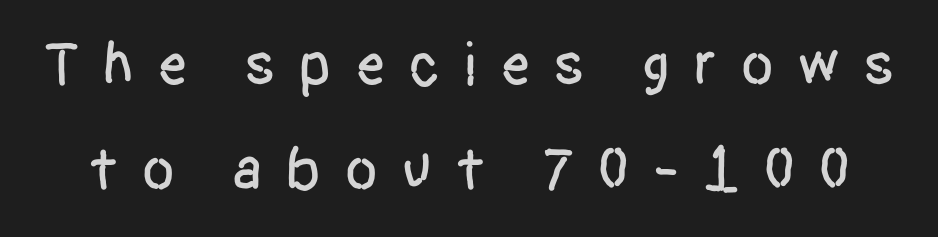
{"serif": "no", "italic": "no", "width": "condensed", "stroke_contrast": "low", "x_height": "large", "monospaced": "no", "underline": "no", "line_spacing_ratio": 1.72, "letter_spacing": "wide", "letter_spacing_em": 0.37, "glyph_px": 61}
